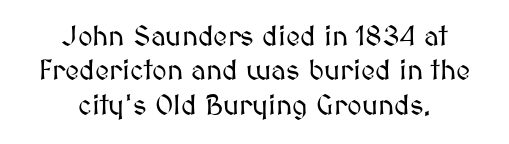
{"italic": "no", "width": "normal", "stroke_contrast": "medium", "x_height": "medium", "monospaced": "no", "underline": "no", "align": "center", "line_spacing_ratio": 1.23, "letter_spacing": "normal", "letter_spacing_em": 0.0, "glyph_px": 28}
